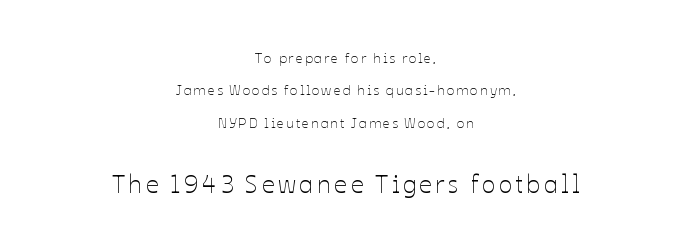
Q: Is the text bold? A: No.
Q: Is the text italic (slanted)? A: No, it is upright.
Q: Is the text underlined? A: No.
Q: How is the paragraph aligned? A: Centered.
Q: Is the spacing between lines tight, normal or loose? A: Loose.
Q: Which block of text is set in a larger size, the first (top) or the second (bottom)? A: The second (bottom) one.
